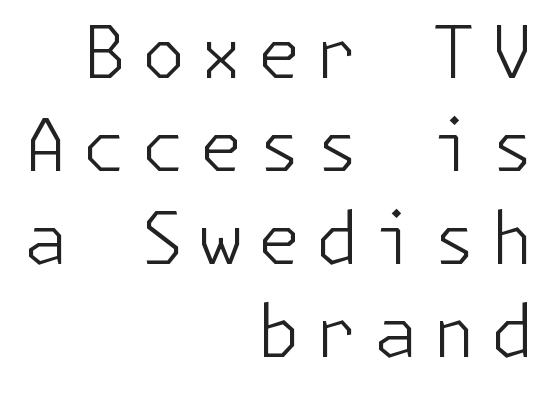
The image shows 71 px light sans-serif type, upright; set right-aligned, normal line spacing (1.31x), unusually wide letter spacing (+0.2 em), not underlined; low stroke contrast and a medium x-height.
